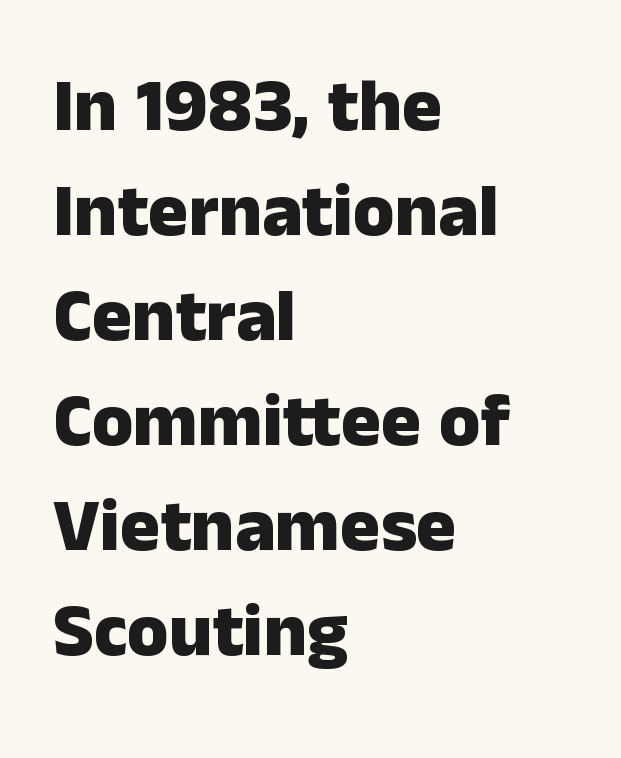
{"serif": "no", "italic": "no", "bold": "yes", "weight": "heavy", "width": "normal", "stroke_contrast": "low", "x_height": "medium", "monospaced": "no", "underline": "no", "align": "left", "line_spacing": "normal", "line_spacing_ratio": 1.4, "letter_spacing": "normal", "letter_spacing_em": 0.0, "glyph_px": 75}
